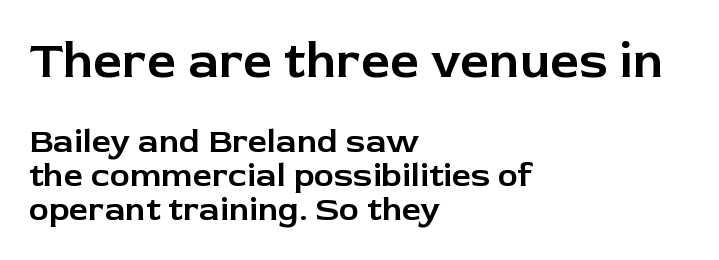
The image shows 51 px sans-serif type, upright; set left-aligned, tight line spacing (0.99x), normal letter spacing, not underlined; the first (top) block is 1.5x larger; low stroke contrast and a medium x-height.
